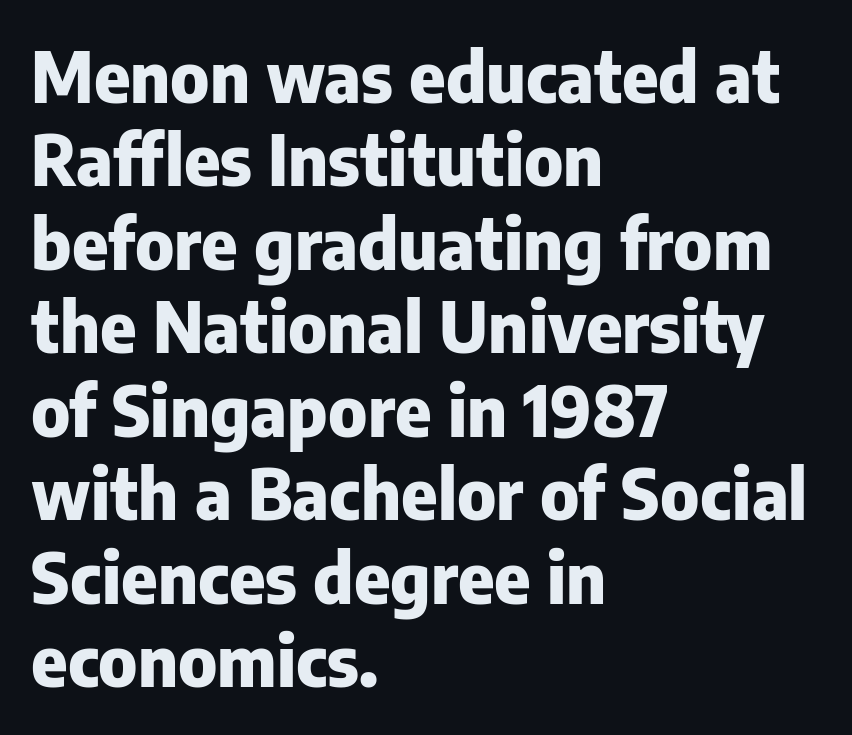
Q: Is the text bold? A: Yes.
Q: Is the text italic (slanted)? A: No, it is upright.
Q: Is the typeface a serif or a sans-serif typeface? A: Sans-serif.
Q: Is the text underlined? A: No.
Q: How is the paragraph aligned? A: Left-aligned.
Q: Is the spacing between letters normal or unusually wide? A: Normal.
Q: Width (condensed, normal, or wide)? A: Normal.
Q: Stroke contrast? A: Low.
Q: x-height? A: Medium.
Q: Monospaced? A: No.
